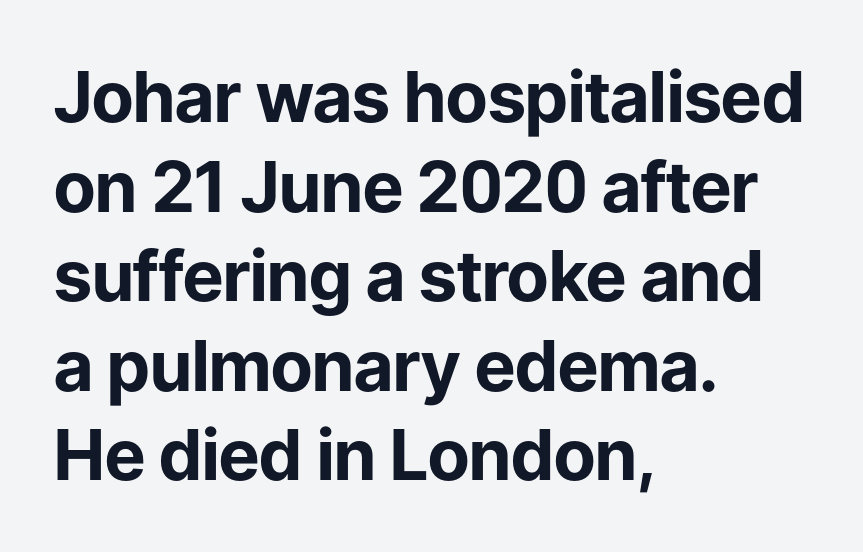
{"serif": "no", "italic": "no", "bold": "yes", "weight": "bold", "width": "normal", "stroke_contrast": "low", "x_height": "medium", "monospaced": "no", "underline": "no", "align": "left", "line_spacing": "normal", "line_spacing_ratio": 1.28, "letter_spacing": "normal", "letter_spacing_em": 0.0, "glyph_px": 70}
